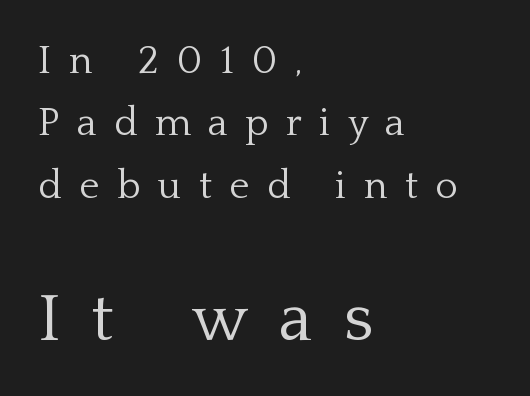
Q: Is the text bold? A: No.
Q: Is the text italic (slanted)? A: No, it is upright.
Q: Is the typeface a serif or a sans-serif typeface? A: Serif.
Q: Is the text underlined? A: No.
Q: How is the paragraph aligned? A: Left-aligned.
Q: Is the spacing between letters normal or unusually wide? A: Unusually wide.
Q: Is the spacing between lines tight, normal or loose? A: Normal.
Q: Which block of text is set in a larger size, the first (top) or the second (bottom)? A: The second (bottom) one.
Q: Width (condensed, normal, or wide)? A: Normal.
Q: Stroke contrast? A: Low.
Q: x-height? A: Medium.
Q: Monospaced? A: No.
